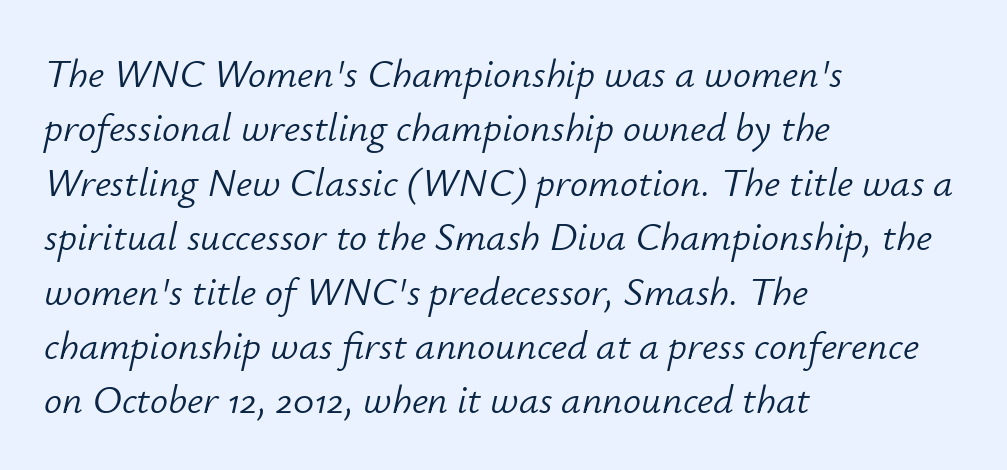
{"italic": "yes", "lean": "right", "slant_degrees": 12, "bold": "no", "weight": "light", "width": "normal", "stroke_contrast": "low", "x_height": "small", "monospaced": "no", "underline": "no", "align": "left", "line_spacing": "normal", "line_spacing_ratio": 1.36, "letter_spacing": "normal", "letter_spacing_em": 0.0, "glyph_px": 40}
